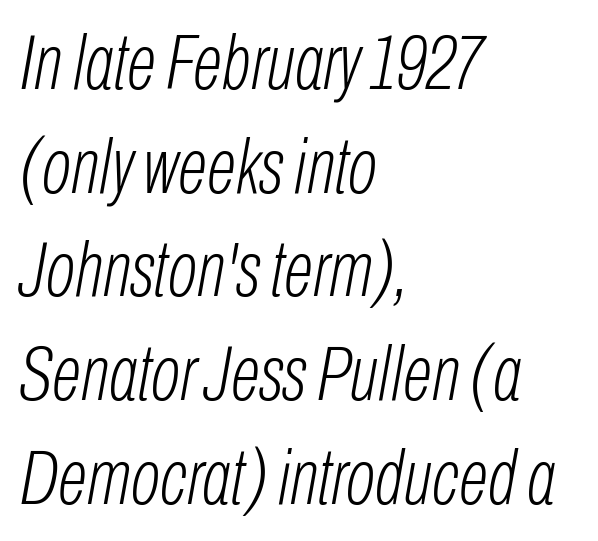
The image shows 78 px light, condensed type, italic (leaning right); set left-aligned, normal line spacing (1.33x), normal letter spacing, not underlined; low stroke contrast and a medium x-height.
